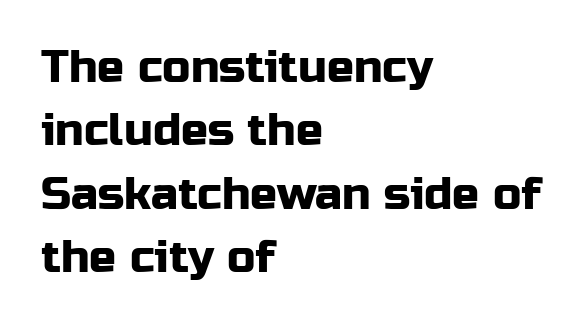
{"serif": "no", "italic": "no", "width": "normal", "stroke_contrast": "low", "x_height": "medium", "monospaced": "no", "underline": "no", "align": "left", "line_spacing": "normal", "line_spacing_ratio": 1.41, "letter_spacing": "normal", "letter_spacing_em": 0.0, "glyph_px": 45}
